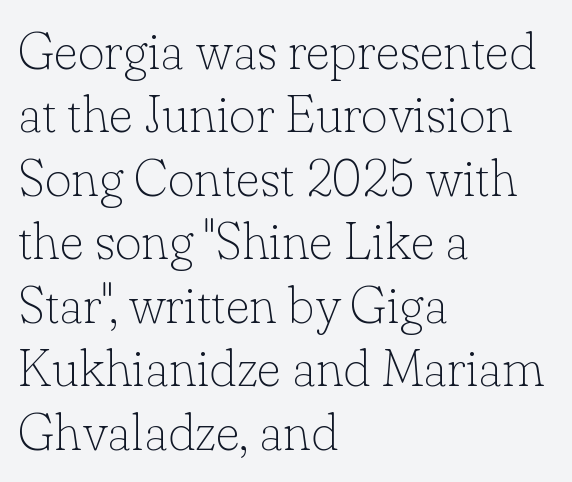
Q: Is the text bold? A: No.
Q: Is the text italic (slanted)? A: No, it is upright.
Q: Is the typeface a serif or a sans-serif typeface? A: Serif.
Q: Is the text underlined? A: No.
Q: How is the paragraph aligned? A: Left-aligned.
Q: Is the spacing between letters normal or unusually wide? A: Normal.
Q: Width (condensed, normal, or wide)? A: Normal.
Q: Stroke contrast? A: Low.
Q: x-height? A: Small.
Q: Monospaced? A: No.
